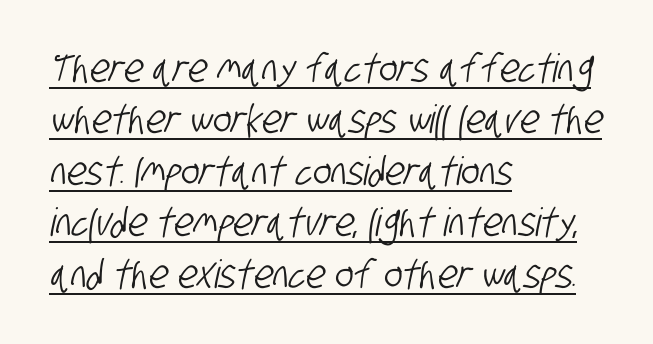
{"serif": "no", "width": "condensed", "stroke_contrast": "low", "x_height": "large", "monospaced": "no", "underline": "yes", "align": "left", "line_spacing": "normal", "line_spacing_ratio": 1.32, "letter_spacing": "normal", "letter_spacing_em": 0.0, "glyph_px": 39}
